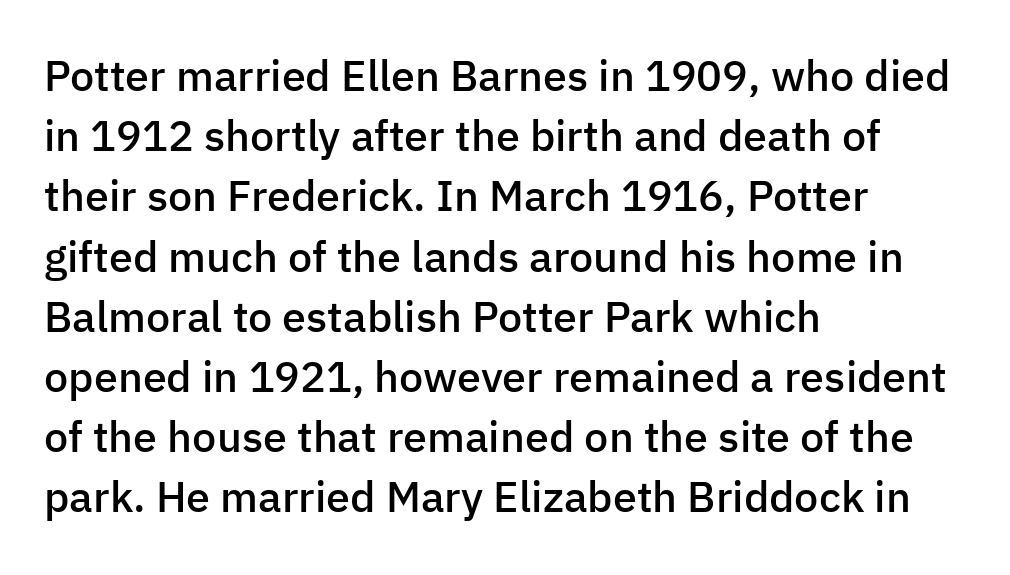
Note the varied advance widths — an 'i' is clearly narrower than an 'm'. This is the regular roman posture of the typeface. What stands out about the letter spacing? Nothing — it is the standard amount. A clean baseline with only descenders dipping below it.
